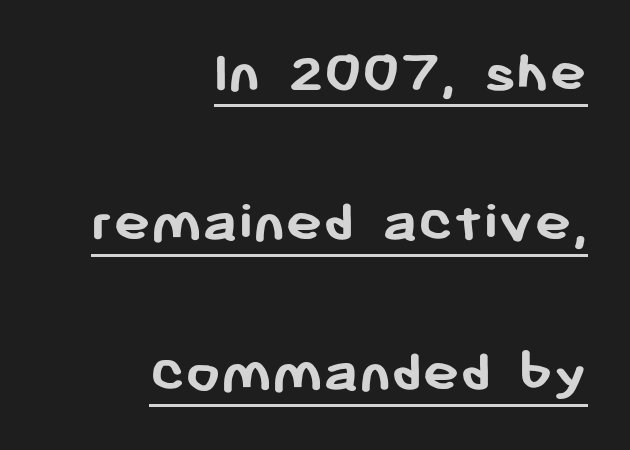
Q: Is the text bold? A: Yes.
Q: Is the text italic (slanted)? A: No, it is upright.
Q: Is the typeface a serif or a sans-serif typeface? A: Sans-serif.
Q: Is the text underlined? A: Yes.
Q: How is the paragraph aligned? A: Right-aligned.
Q: Is the spacing between letters normal or unusually wide? A: Normal.
Q: Is the spacing between lines tight, normal or loose? A: Loose.
Q: Width (condensed, normal, or wide)? A: Normal.
Q: Stroke contrast? A: Low.
Q: x-height? A: Medium.
Q: Monospaced? A: No.
